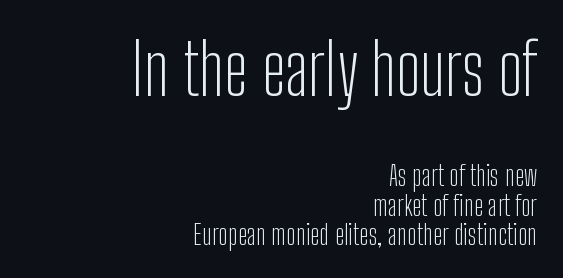
{"serif": "no", "italic": "no", "bold": "no", "weight": "light", "width": "condensed", "stroke_contrast": "low", "x_height": "medium", "monospaced": "no", "underline": "no", "align": "right", "line_spacing": "tight", "line_spacing_ratio": 1.06, "letter_spacing": "normal", "letter_spacing_em": 0.0, "larger_block": "first", "size_ratio": 2.54, "glyph_px": 71}
